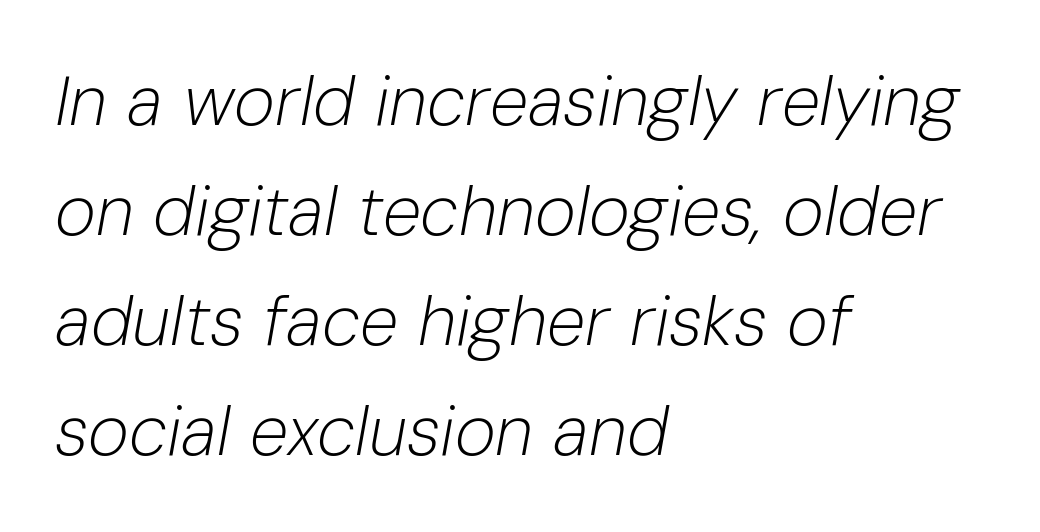
{"italic": "yes", "lean": "right", "slant_degrees": 10, "bold": "no", "weight": "light", "width": "normal", "stroke_contrast": "low", "x_height": "medium", "monospaced": "no", "underline": "no", "align": "left", "line_spacing": "normal", "line_spacing_ratio": 1.57, "letter_spacing": "normal", "letter_spacing_em": 0.0, "glyph_px": 70}
